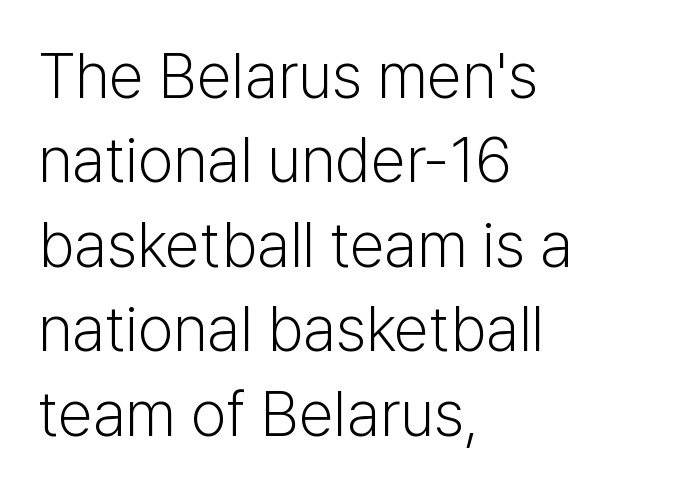
The image shows 63 px light sans-serif type, upright; set left-aligned, normal line spacing (1.34x), normal letter spacing, not underlined; low stroke contrast and a medium x-height.
